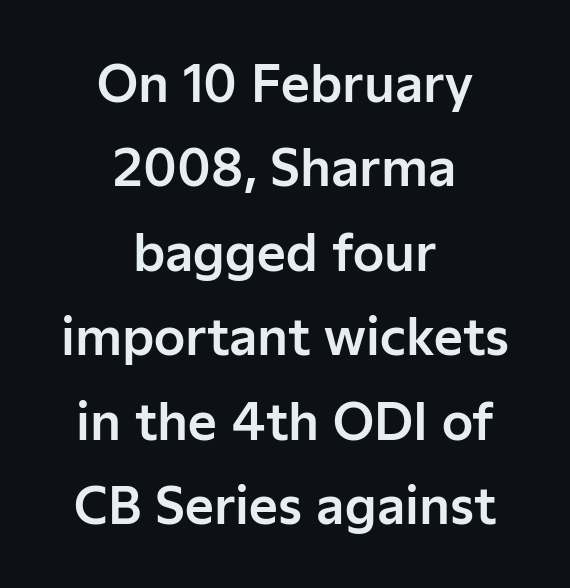
The image shows 50 px sans-serif type, upright; set centered, normal line spacing (1.69x), normal letter spacing, not underlined; low stroke contrast and a medium x-height.
